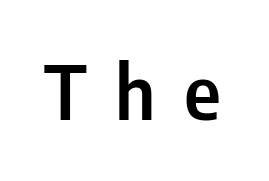
The image shows 73 px condensed sans-serif type, upright; set unusually wide letter spacing (+0.39 em), not underlined; low stroke contrast and a medium x-height.
